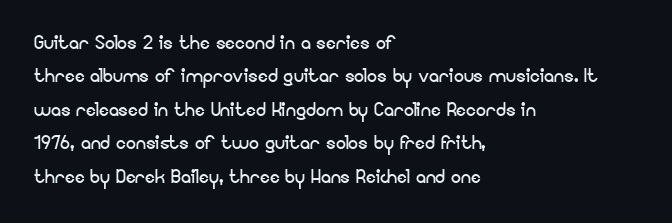
{"italic": "no", "bold": "no", "underline": "no", "align": "left", "line_spacing": "normal", "line_spacing_ratio": 1.34, "letter_spacing": "normal", "letter_spacing_em": 0.0, "glyph_px": 25}
